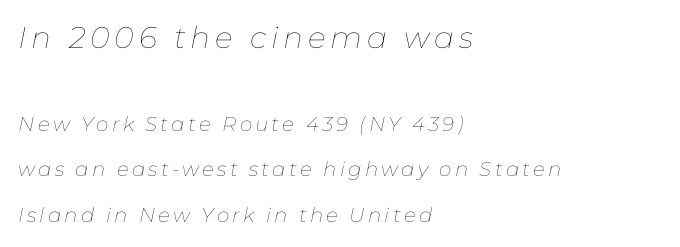
The image shows 30 px thin type, italic (leaning right); set left-aligned, loose line spacing (2.29x), not underlined; the first (top) block is 1.5x larger; low stroke contrast and a medium x-height.
